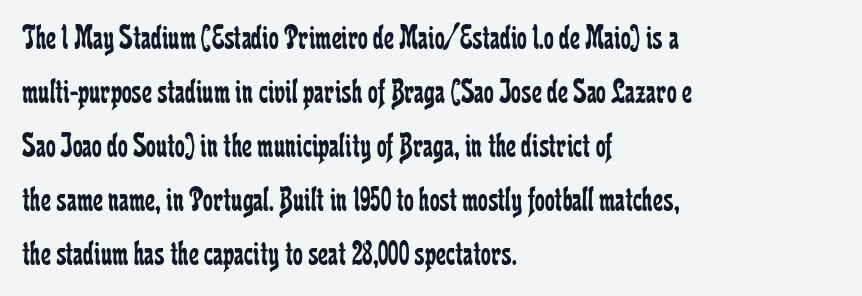
{"serif": "yes", "italic": "no", "bold": "no", "weight": "regular", "width": "condensed", "stroke_contrast": "low", "x_height": "medium", "monospaced": "no", "underline": "no", "align": "left", "line_spacing": "normal", "line_spacing_ratio": 1.54, "letter_spacing": "normal", "letter_spacing_em": 0.0, "glyph_px": 35}
